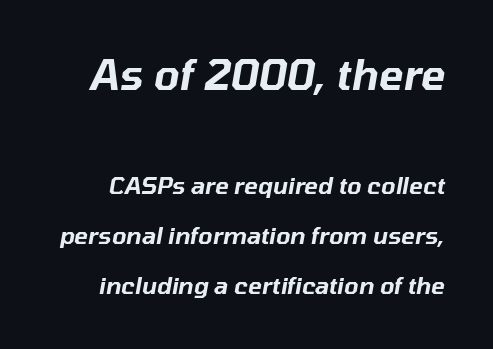
Loosely led — the rows are spread out. Style check: oblique. Type without underlining. Which of the two is more prominent by size? The first, at the top.
